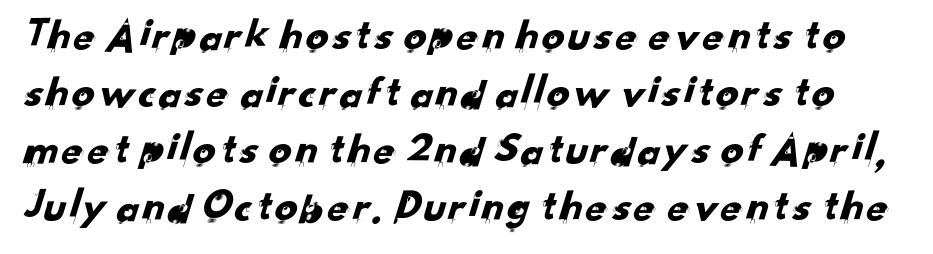
The image shows 45 px sans-serif type; set normal line spacing (1.27x), normal letter spacing, not underlined; low stroke contrast and a small x-height.
